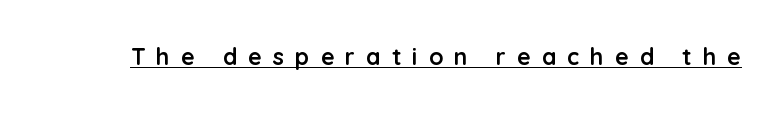
{"italic": "no", "bold": "yes", "underline": "yes", "letter_spacing": "wide", "letter_spacing_em": 0.48, "glyph_px": 23}
